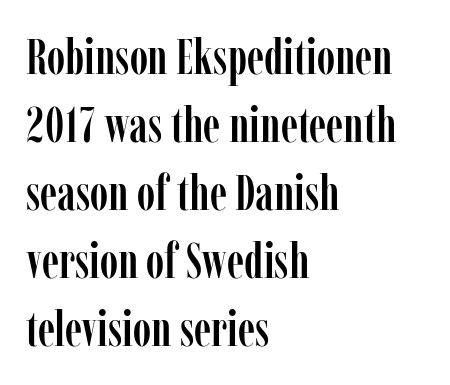
{"serif": "yes", "italic": "no", "width": "condensed", "stroke_contrast": "low", "x_height": "medium", "monospaced": "no", "underline": "no", "align": "left", "line_spacing": "normal", "line_spacing_ratio": 1.36, "letter_spacing": "normal", "letter_spacing_em": 0.0, "glyph_px": 50}
